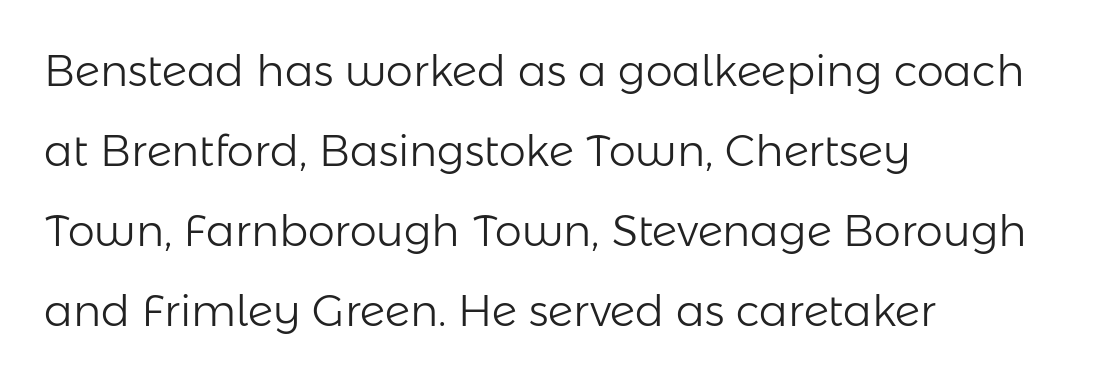
The image shows 43 px light sans-serif type, upright; set left-aligned, line spacing 1.86x, normal letter spacing, not underlined; low stroke contrast and a medium x-height.
